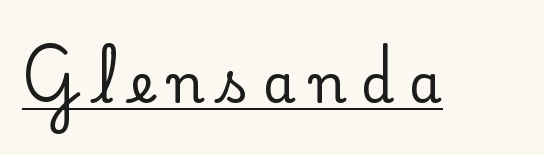
{"serif": "yes", "italic": "no", "width": "normal", "stroke_contrast": "low", "x_height": "small", "monospaced": "no", "underline": "yes", "letter_spacing": "wide", "letter_spacing_em": 0.28, "glyph_px": 53}
